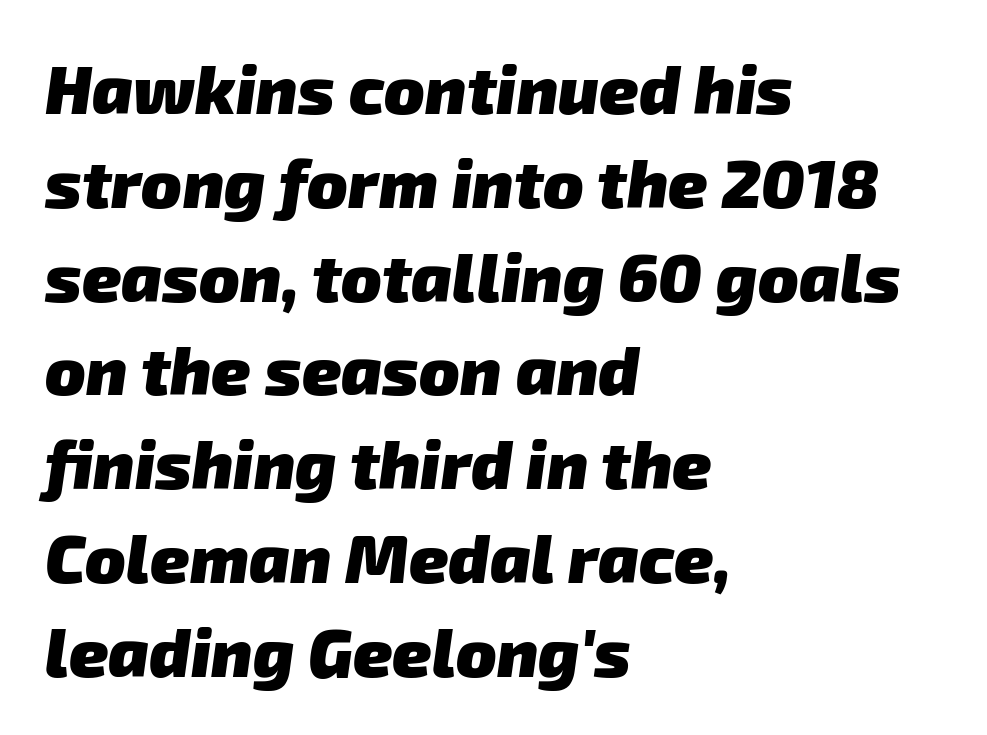
{"serif": "no", "bold": "yes", "weight": "heavy", "width": "normal", "stroke_contrast": "low", "x_height": "medium", "monospaced": "no", "underline": "no", "align": "left", "line_spacing": "normal", "line_spacing_ratio": 1.4, "letter_spacing": "normal", "letter_spacing_em": 0.0, "glyph_px": 67}
